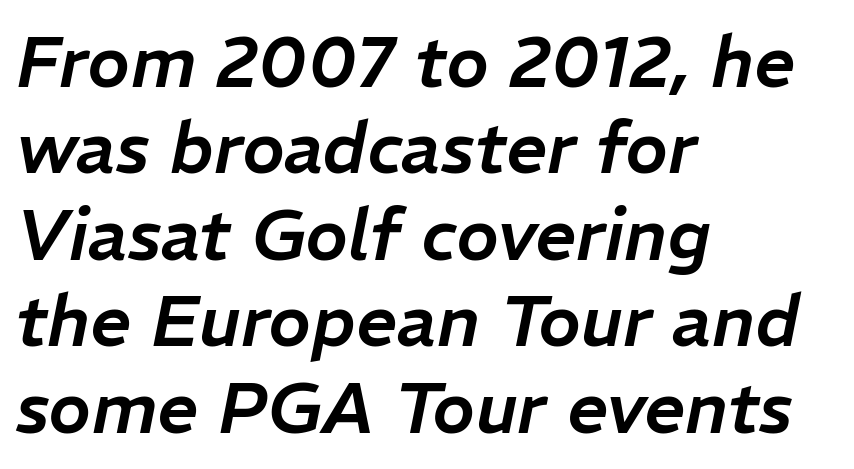
The image shows 72 px text type, italic (leaning right); set left-aligned, line spacing 1.2x, normal letter spacing, not underlined; low stroke contrast and a medium x-height.
